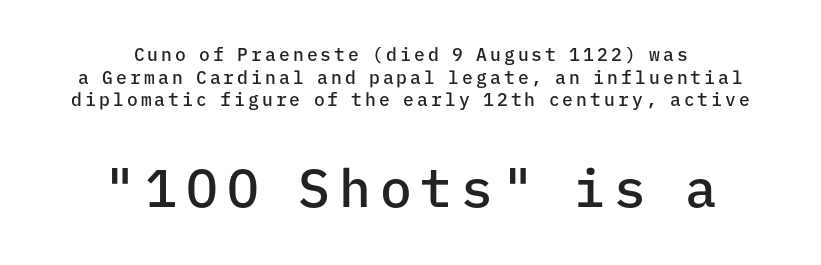
Q: Is the text bold? A: Semi-bold.
Q: Is the text italic (slanted)? A: No, it is upright.
Q: Is the typeface a serif or a sans-serif typeface? A: Sans-serif.
Q: Is the text underlined? A: No.
Q: How is the paragraph aligned? A: Centered.
Q: Is the spacing between lines tight, normal or loose? A: Normal.
Q: Which block of text is set in a larger size, the first (top) or the second (bottom)? A: The second (bottom) one.
Q: Width (condensed, normal, or wide)? A: Normal.
Q: Stroke contrast? A: Low.
Q: x-height? A: Medium.
Q: Monospaced? A: Yes.
